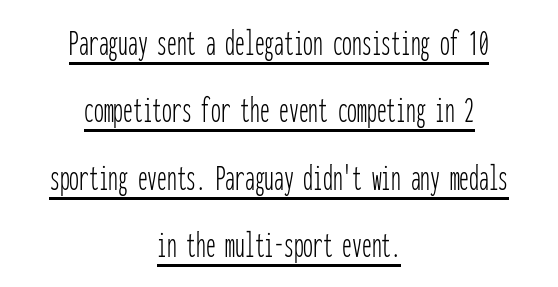
Does a line run under the words? Yes, clearly. The weight would be labelled regular, book, light, or lighter still. Words appear dense and cohesive because spacing is normal. A roman cut, with each character standing at attention.
